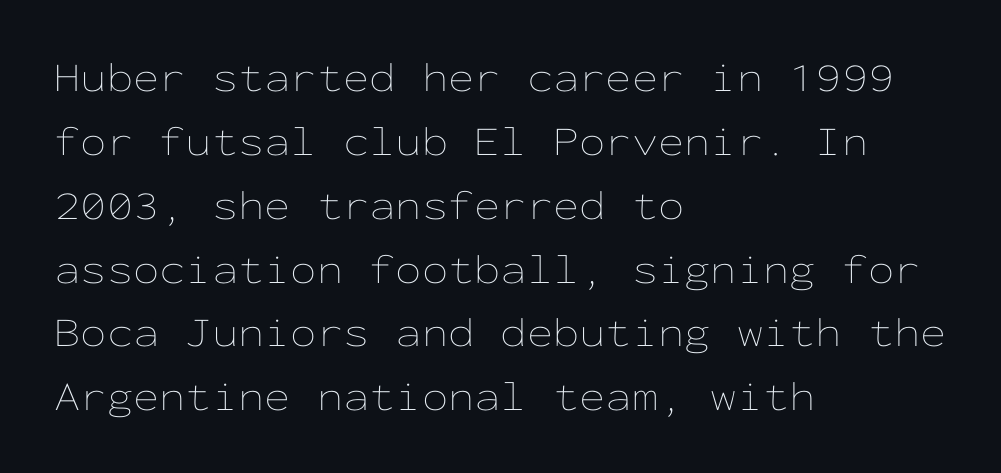
Q: Is the text bold? A: No.
Q: Is the text italic (slanted)? A: No, it is upright.
Q: Is the text underlined? A: No.
Q: How is the paragraph aligned? A: Left-aligned.
Q: Is the spacing between letters normal or unusually wide? A: Normal.
Q: Is the spacing between lines tight, normal or loose? A: Normal.
Q: Width (condensed, normal, or wide)? A: Wide.
Q: Stroke contrast? A: Low.
Q: x-height? A: Medium.
Q: Monospaced? A: Yes.
